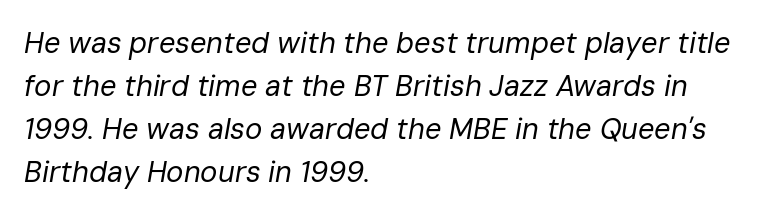
Q: Is the text bold? A: No.
Q: Is the text italic (slanted)? A: Yes, it leans right by about 10 degrees.
Q: Is the text underlined? A: No.
Q: How is the paragraph aligned? A: Left-aligned.
Q: Is the spacing between letters normal or unusually wide? A: Normal.
Q: Is the spacing between lines tight, normal or loose? A: Normal.
Q: Width (condensed, normal, or wide)? A: Normal.
Q: Stroke contrast? A: Low.
Q: x-height? A: Medium.
Q: Monospaced? A: No.
